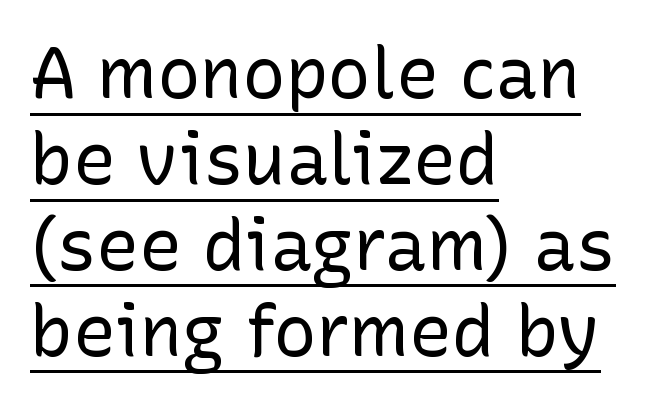
{"serif": "no", "italic": "no", "bold": "no", "weight": "regular", "width": "normal", "stroke_contrast": "low", "x_height": "medium", "monospaced": "no", "underline": "yes", "align": "left", "line_spacing_ratio": 1.21, "letter_spacing": "normal", "letter_spacing_em": 0.0, "glyph_px": 71}
